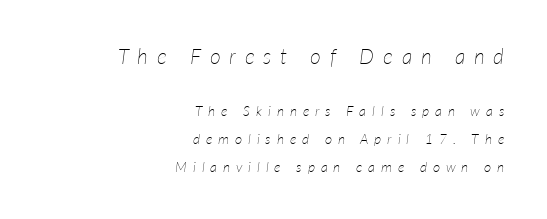
Character size in the leading block exceeds that of the trailing block. Rendered with sloped, italic letterforms. Widely set lines give the paragraph a tall, airy silhouette. Just letters on the line, the space beneath them empty.
